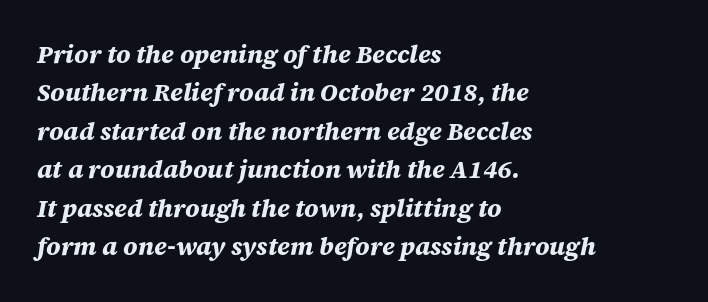
The image shows 25 px bold type, italic (leaning right); set left-aligned, normal line spacing (1.54x), normal letter spacing, not underlined.
